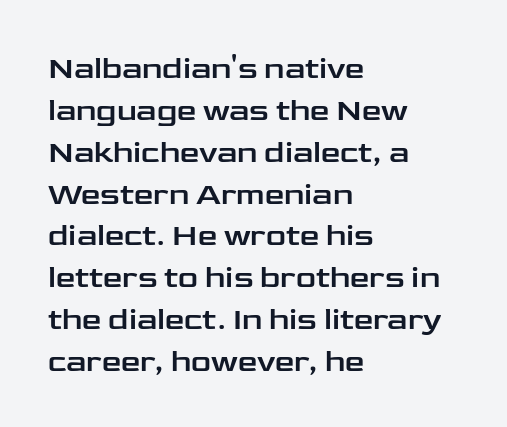
Q: Is the text italic (slanted)? A: No, it is upright.
Q: Is the typeface a serif or a sans-serif typeface? A: Sans-serif.
Q: Is the text underlined? A: No.
Q: How is the paragraph aligned? A: Left-aligned.
Q: Is the spacing between letters normal or unusually wide? A: Normal.
Q: Is the spacing between lines tight, normal or loose? A: Normal.
Q: Width (condensed, normal, or wide)? A: Wide.
Q: Stroke contrast? A: Low.
Q: x-height? A: Medium.
Q: Monospaced? A: No.
